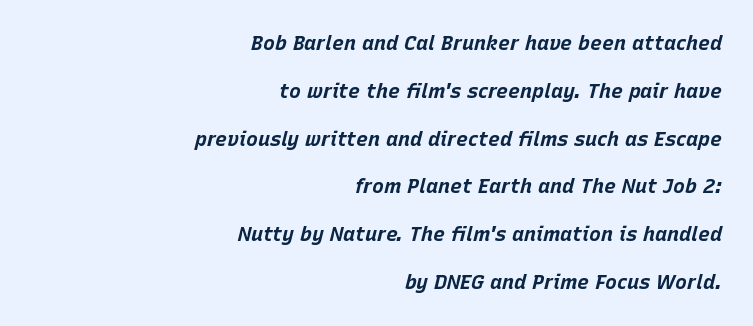
The image shows 20 px bold type, italic (leaning right); set right-aligned, loose line spacing (2.39x), normal letter spacing, not underlined.
